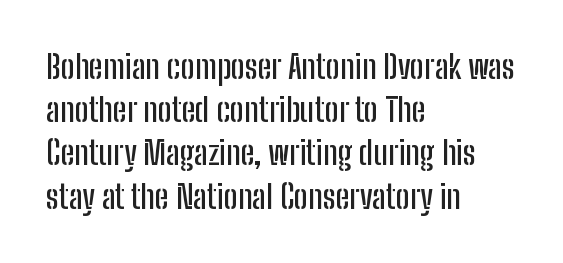
The image shows 33 px condensed sans-serif type, upright; set left-aligned, normal line spacing (1.31x), normal letter spacing, not underlined; low stroke contrast and a medium x-height.
